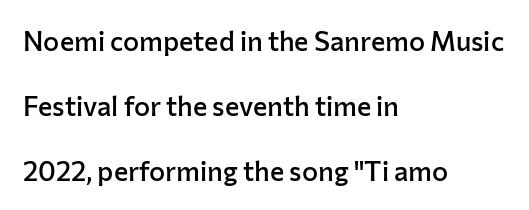
The image shows 27 px text type, upright; set left-aligned, loose line spacing (2.4x), normal letter spacing, not underlined.
